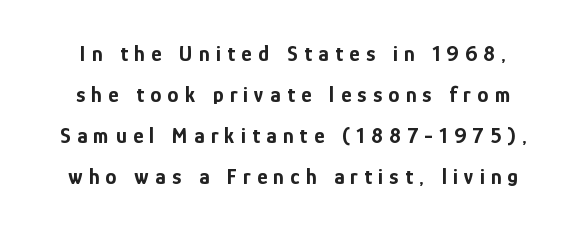
Q: Is the text bold? A: Yes.
Q: Is the text italic (slanted)? A: No, it is upright.
Q: Is the text underlined? A: No.
Q: Is the spacing between letters normal or unusually wide? A: Unusually wide.
